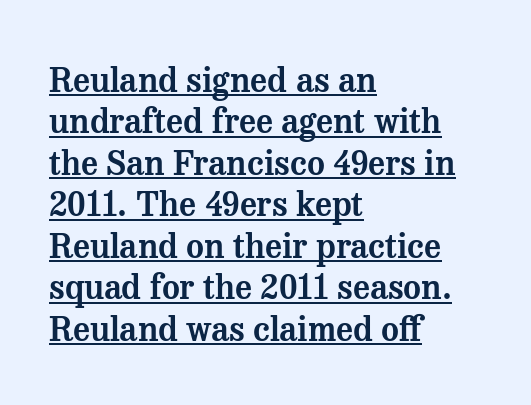
Students, observe the line beneath the letters — that is underlining. The text was rendered using a seriffed face with decorative stroke endings. Compared with a centered layout, this one pins lines to the left instead. Between one letter and the next there's only the usual sliver of space. Character widths vary here, with narrow letters taking less room than wide ones.
